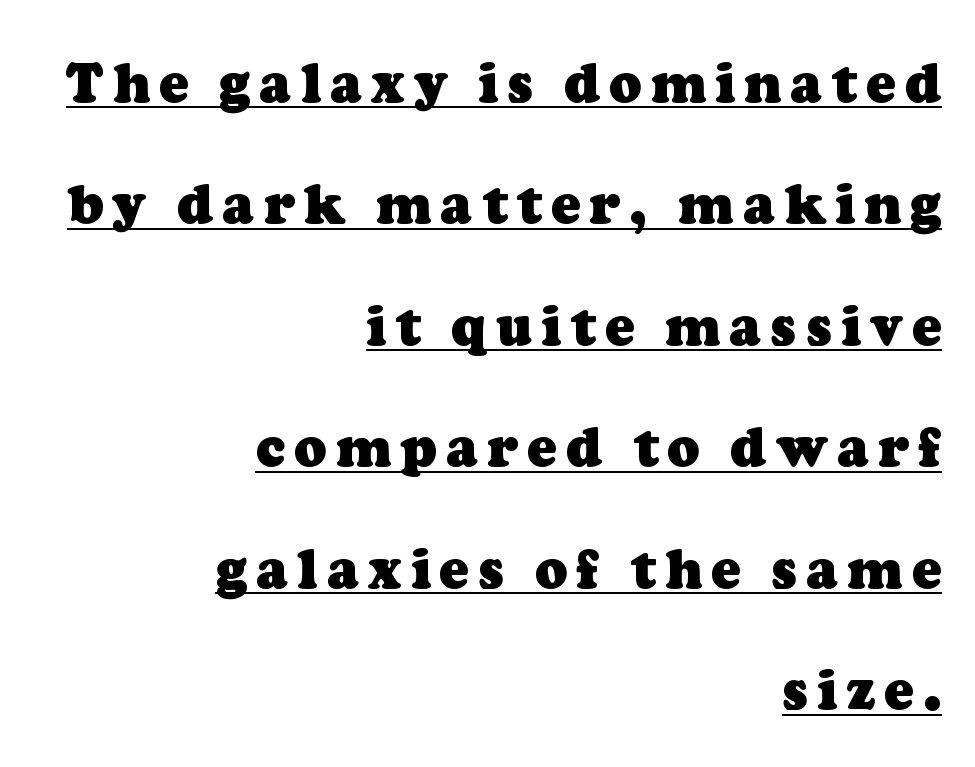
Q: Is the text bold? A: Yes.
Q: Is the typeface a serif or a sans-serif typeface? A: Serif.
Q: Is the text underlined? A: Yes.
Q: How is the paragraph aligned? A: Right-aligned.
Q: Is the spacing between lines tight, normal or loose? A: Loose.
Q: Width (condensed, normal, or wide)? A: Normal.
Q: Stroke contrast? A: Low.
Q: x-height? A: Medium.
Q: Monospaced? A: No.
